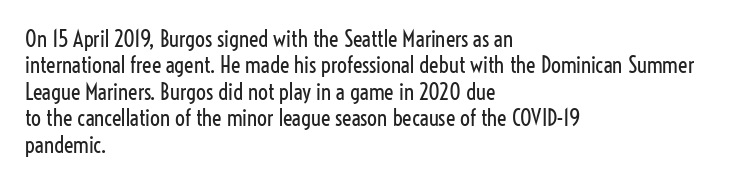
Q: Is the text bold? A: No.
Q: Is the text italic (slanted)? A: No, it is upright.
Q: Is the text underlined? A: No.
Q: How is the paragraph aligned? A: Left-aligned.
Q: Is the spacing between letters normal or unusually wide? A: Normal.
